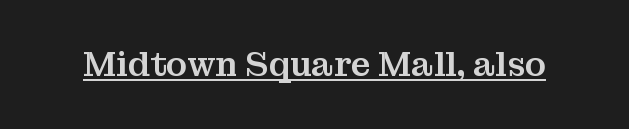
The image shows 34 px serif type, upright; set normal letter spacing, underlined; medium stroke contrast and a medium x-height.
